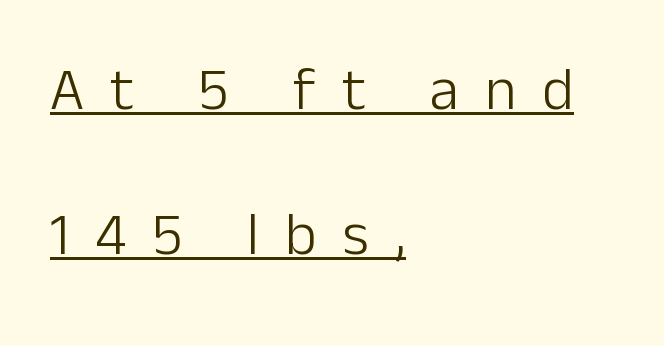
The font sits on the lighter half of the weight spectrum, regular included. The rendering uses natural spacing where letterforms have individual widths. The ragged edge is on the right, which tells us the setting is flush left. The lettering holds an erect, upright posture throughout. Each letter's strokes conclude bluntly, with no projecting serifs. Successive baselines arrive slowly, with a big drop between each.
